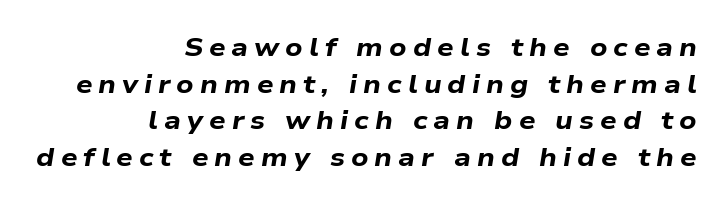
Q: Is the text bold? A: Yes.
Q: Is the text italic (slanted)? A: Yes, it leans right by about 9 degrees.
Q: Is the text underlined? A: No.
Q: How is the paragraph aligned? A: Right-aligned.
Q: Is the spacing between letters normal or unusually wide? A: Unusually wide.
Q: Is the spacing between lines tight, normal or loose? A: Normal.
